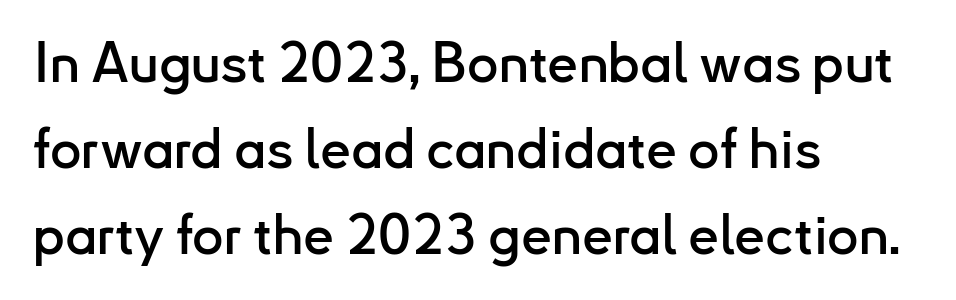
The image shows 55 px sans-serif type, upright; set left-aligned, normal line spacing (1.56x), normal letter spacing, not underlined; low stroke contrast and a small x-height.
